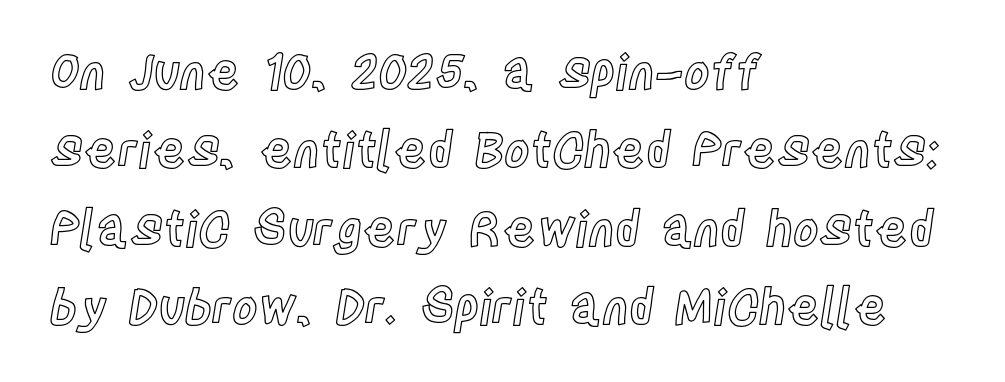
{"width": "condensed", "x_height": "large", "monospaced": "no", "underline": "no", "align": "left", "line_spacing": "normal", "line_spacing_ratio": 1.6, "letter_spacing": "normal", "letter_spacing_em": 0.0, "glyph_px": 49}
